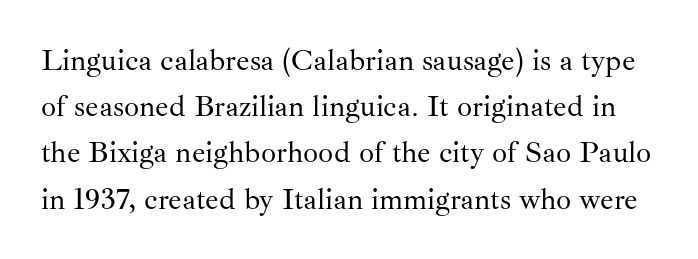
Every stem runs plumb, perpendicular to the baseline. Decoration check: the copy has no underline. Think of a printed novel: that variable character pitch is what you see here. Vertical stems look standard width or narrower in stroke. Inter-character spacing is left at the font's built-in metrics.
